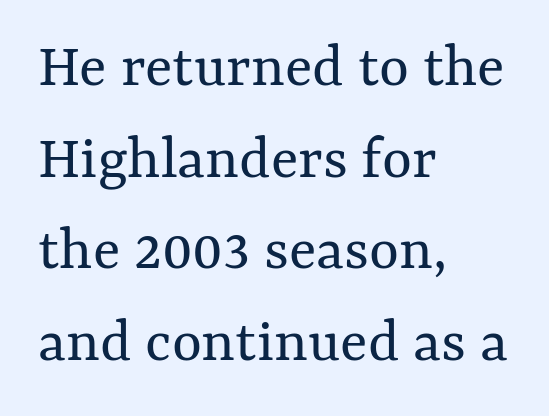
The image shows 64 px regular-weight type, upright; set left-aligned, normal line spacing (1.43x), normal letter spacing, not underlined; medium stroke contrast and a medium x-height.
